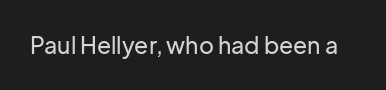
The image shows 23 px text type, upright; set normal letter spacing, not underlined.
